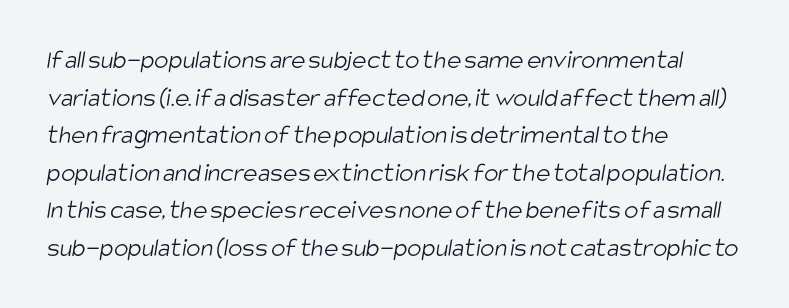
Q: Is the text bold? A: No.
Q: Is the text underlined? A: No.
Q: How is the paragraph aligned? A: Left-aligned.
Q: Is the spacing between letters normal or unusually wide? A: Normal.
Q: Is the spacing between lines tight, normal or loose? A: Normal.
